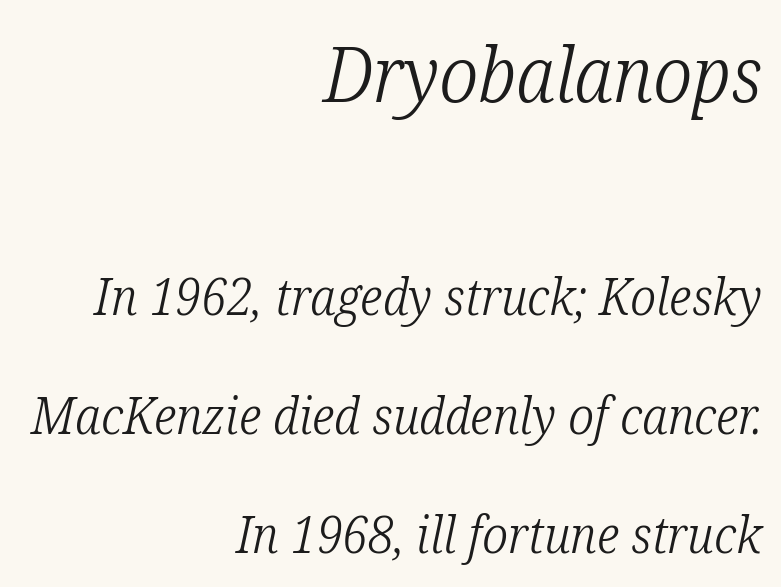
The image shows 77 px light, condensed serif type, italic (leaning right); set right-aligned, loose line spacing (2.33x), normal letter spacing, not underlined; the first (top) block is 1.51x larger; low stroke contrast and a medium x-height.
